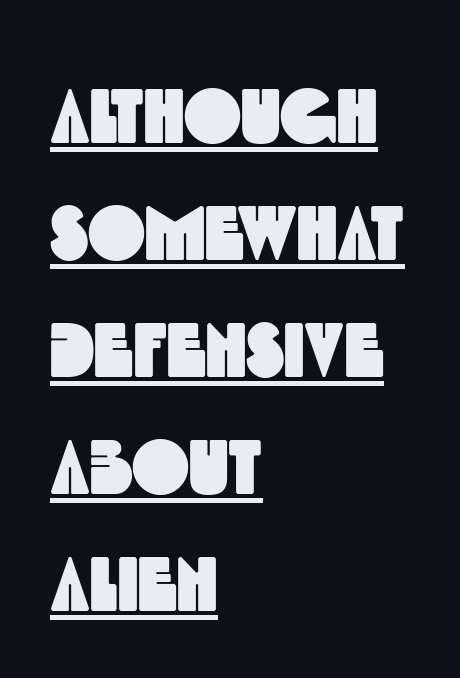
The image shows 77 px condensed sans-serif type; set left-aligned, normal line spacing (1.52x), normal letter spacing, underlined; a large x-height.
